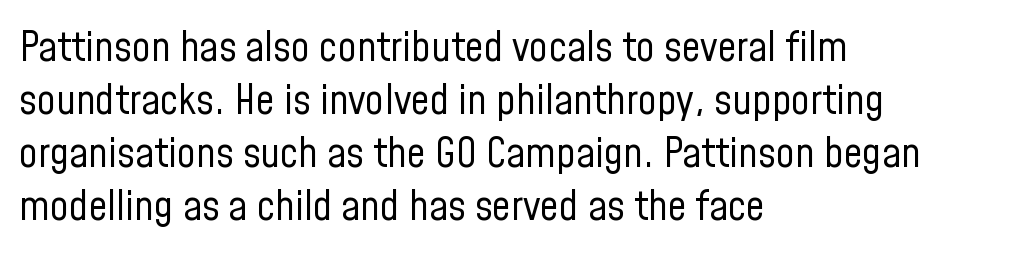
{"serif": "no", "italic": "no", "bold": "no", "weight": "regular", "width": "condensed", "stroke_contrast": "low", "x_height": "medium", "monospaced": "no", "underline": "no", "align": "left", "line_spacing": "normal", "line_spacing_ratio": 1.26, "letter_spacing": "normal", "letter_spacing_em": 0.0, "glyph_px": 42}
